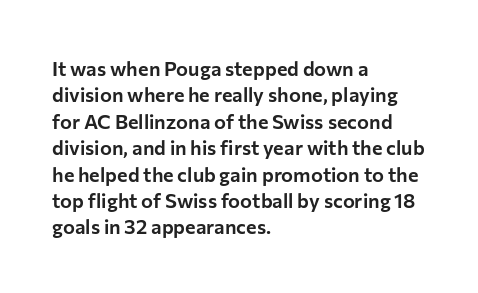
Q: Is the text italic (slanted)? A: No, it is upright.
Q: Is the text underlined? A: No.
Q: How is the paragraph aligned? A: Left-aligned.
Q: Is the spacing between letters normal or unusually wide? A: Normal.
Q: Is the spacing between lines tight, normal or loose? A: Normal.
